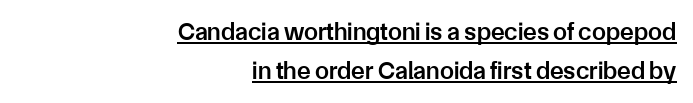
The image shows 25 px text type, upright; set right-aligned, normal line spacing (1.57x), normal letter spacing, underlined.
